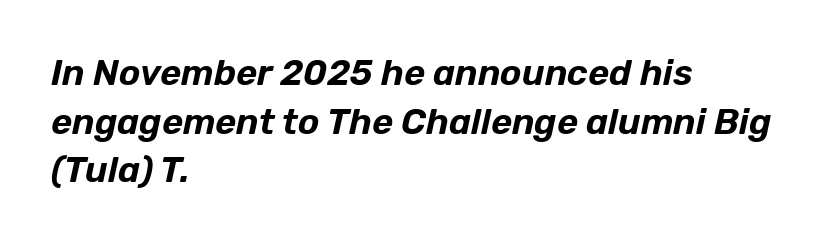
{"italic": "yes", "lean": "right", "slant_degrees": 12, "width": "normal", "stroke_contrast": "low", "x_height": "medium", "monospaced": "no", "underline": "no", "align": "left", "line_spacing": "normal", "line_spacing_ratio": 1.35, "letter_spacing": "normal", "letter_spacing_em": 0.0, "glyph_px": 36}
